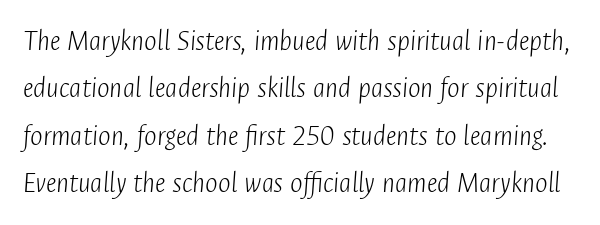
The image shows 30 px light, condensed type, italic (leaning right); set normal line spacing (1.58x), normal letter spacing, not underlined; low stroke contrast and a medium x-height.
